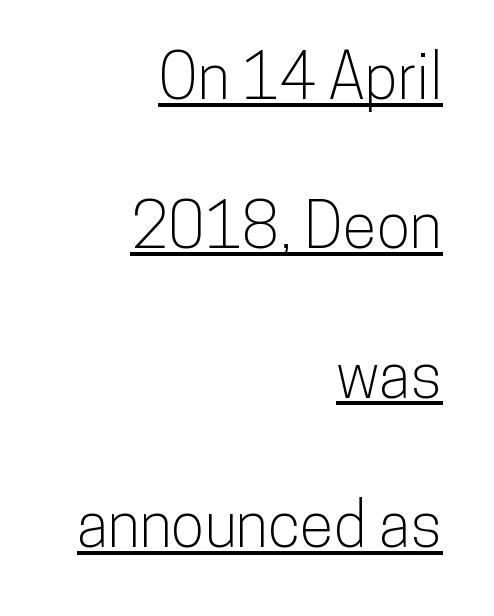
This sample has the flowing, uneven cadence of proportional lettering. This is roman type, the default non-slanted kind. Check the space under the baseline: a stroke is drawn there. Does the type have serifs? No, each stem ends abruptly. Reading down the block, your eye finds every line finishing at a fixed right position. These lines keep a tight, regular rhythm from letter to letter.
